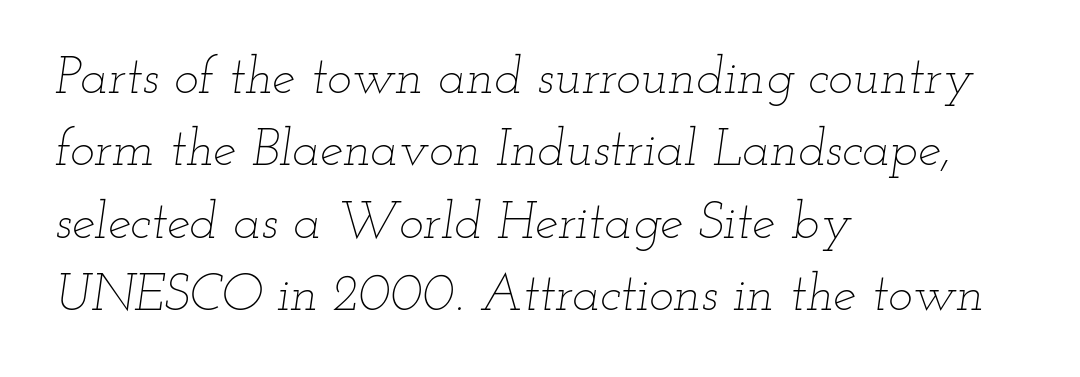
{"italic": "yes", "lean": "right", "slant_degrees": 12, "bold": "no", "weight": "thin", "width": "wide", "stroke_contrast": "low", "x_height": "small", "monospaced": "no", "underline": "no", "align": "left", "line_spacing": "normal", "line_spacing_ratio": 1.39, "letter_spacing": "normal", "letter_spacing_em": 0.0, "glyph_px": 52}
